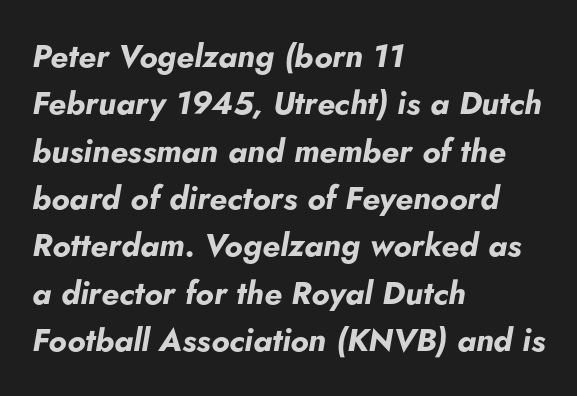
Horizontally, the lines are justified to the leading edge only. The letters advance in unequal steps, a hallmark of proportional type. Glyph-to-glyph distance matches everyday printed text. These lines were composed using italics. One glance says typical: line gaps are just what's usual. A bare baseline throughout the passage.
